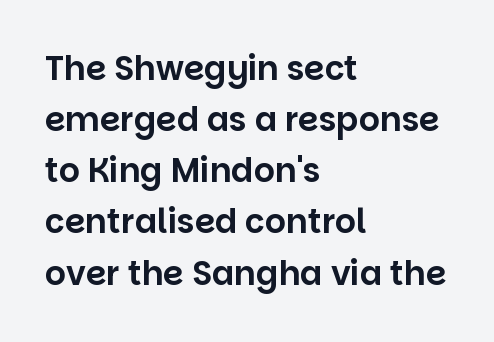
{"serif": "no", "italic": "no", "width": "normal", "stroke_contrast": "low", "x_height": "large", "monospaced": "no", "underline": "no", "align": "left", "line_spacing": "normal", "line_spacing_ratio": 1.55, "letter_spacing": "normal", "letter_spacing_em": 0.0, "glyph_px": 33}
